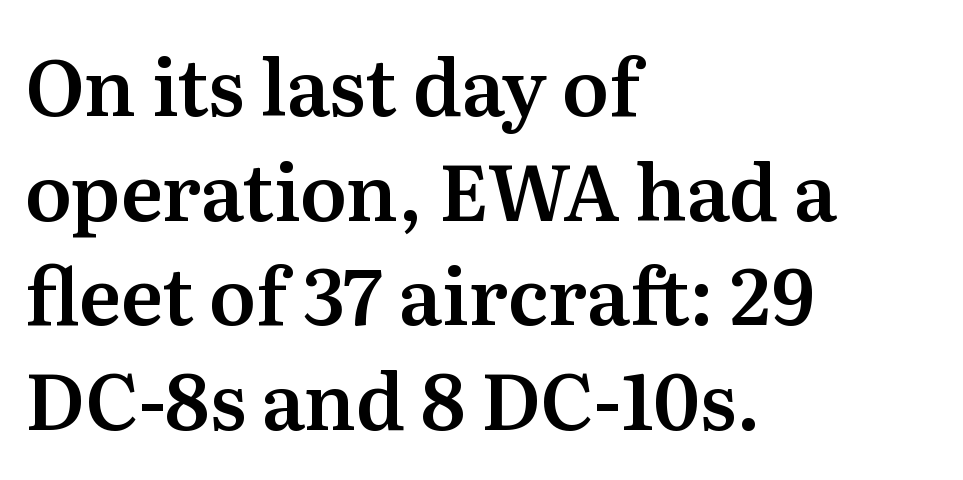
{"serif": "yes", "italic": "no", "width": "normal", "stroke_contrast": "medium", "x_height": "medium", "monospaced": "no", "underline": "no", "align": "left", "line_spacing": "normal", "line_spacing_ratio": 1.36, "letter_spacing": "normal", "letter_spacing_em": 0.0, "glyph_px": 77}
